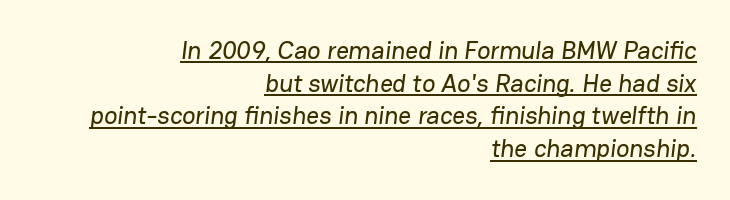
The image shows 25 px text type; set right-aligned, normal line spacing (1.31x), normal letter spacing, underlined.
